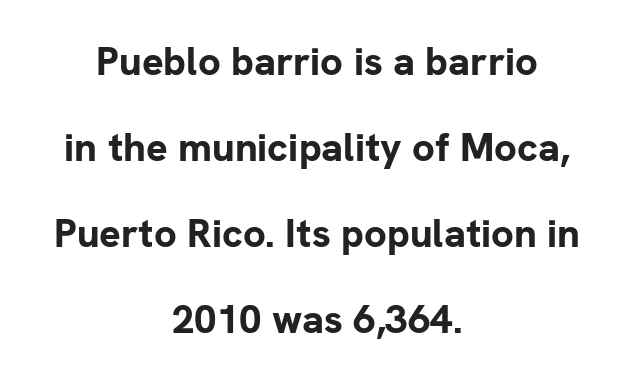
The image shows 40 px bold sans-serif type, upright; set centered, loose line spacing (2.15x), normal letter spacing, not underlined; low stroke contrast and a medium x-height.
